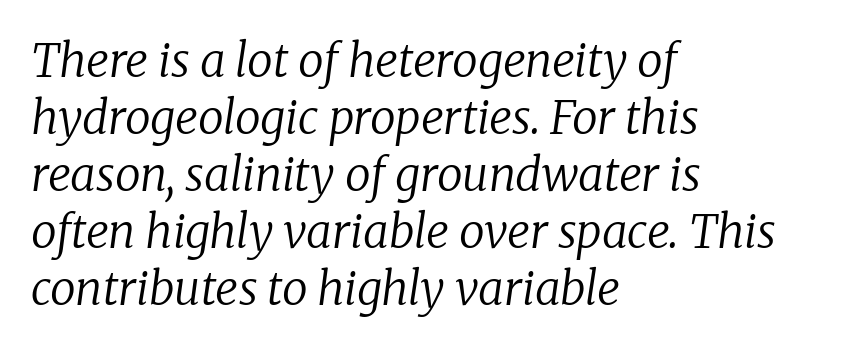
{"serif": "yes", "italic": "yes", "lean": "right", "slant_degrees": 8, "bold": "no", "weight": "regular", "width": "normal", "stroke_contrast": "low", "x_height": "medium", "monospaced": "no", "underline": "no", "align": "left", "line_spacing_ratio": 1.24, "letter_spacing": "normal", "letter_spacing_em": 0.0, "glyph_px": 46}
